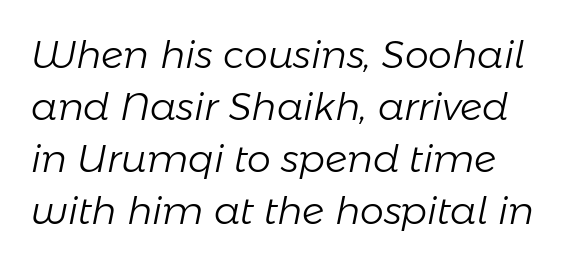
The letterforms sit shoulder to shoulder at normal distance. The cut favours lightness, reaching ordinary text weight at its darkest. Varying glyph widths throughout — classic text-font behaviour. Slant detected: the letters are inclined. Reading down the column, the eye jumps a familiar distance to each next line.
